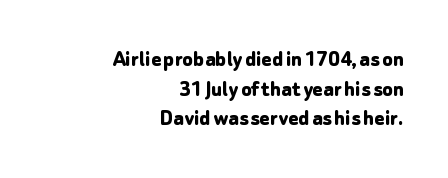
The image shows 24 px bold type, upright; set right-aligned, line spacing 1.23x, normal letter spacing, not underlined.
